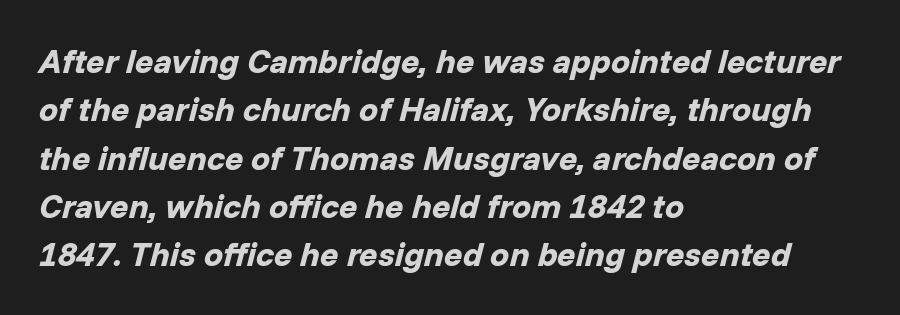
{"italic": "yes", "lean": "right", "slant_degrees": 14, "bold": "yes", "weight": "bold", "width": "normal", "stroke_contrast": "low", "x_height": "medium", "monospaced": "no", "underline": "no", "align": "left", "line_spacing": "normal", "line_spacing_ratio": 1.42, "letter_spacing": "normal", "letter_spacing_em": 0.0, "glyph_px": 34}
